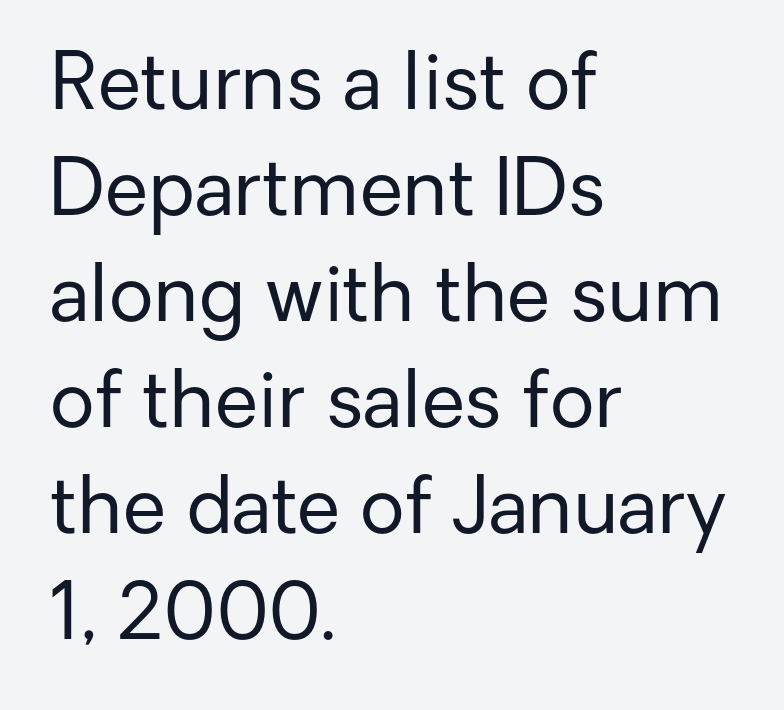
The image shows 78 px regular-weight sans-serif type, upright; set left-aligned, normal line spacing (1.36x), normal letter spacing, not underlined; low stroke contrast and a medium x-height.
